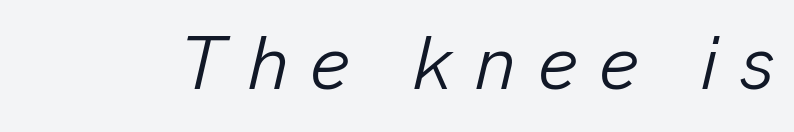
A quiet, ordinary-to-light weight characterises the typeface. Characters follow at a spacing far wider than the type designer built in. The font's italic variant was chosen for this text. The space beneath each line is pristine and unruled. These lines are rendered in a variable-pitch font.
